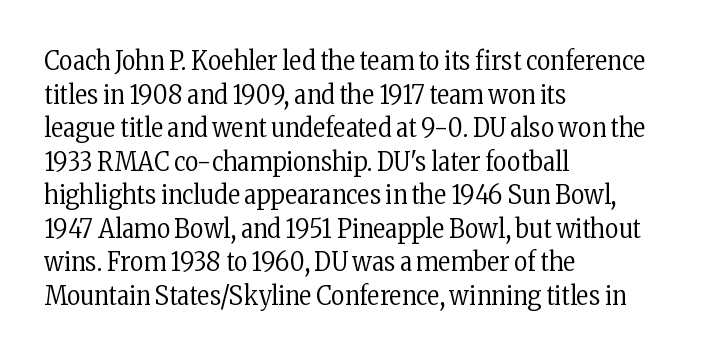
{"italic": "no", "bold": "no", "underline": "no", "align": "left", "line_spacing": "normal", "line_spacing_ratio": 1.29, "letter_spacing": "normal", "letter_spacing_em": 0.0, "glyph_px": 26}
